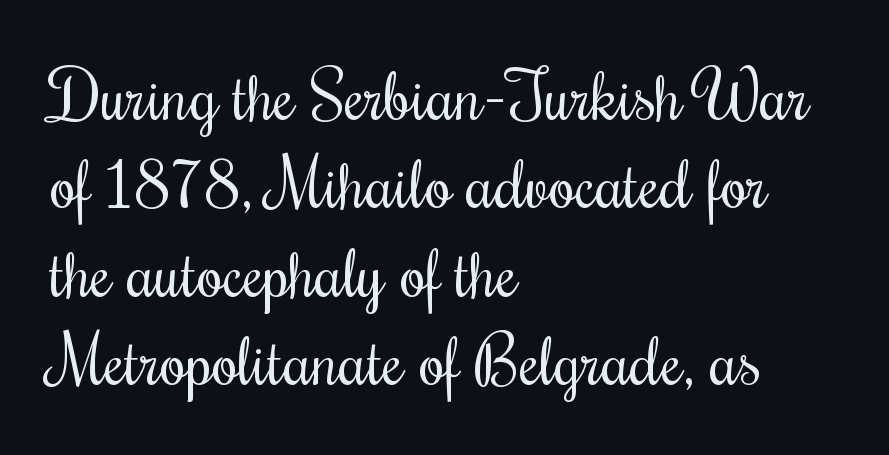
{"bold": "no", "weight": "regular", "width": "condensed", "stroke_contrast": "medium", "x_height": "small", "monospaced": "no", "underline": "no", "align": "left", "line_spacing": "normal", "line_spacing_ratio": 1.32, "letter_spacing": "normal", "letter_spacing_em": 0.0, "glyph_px": 67}
